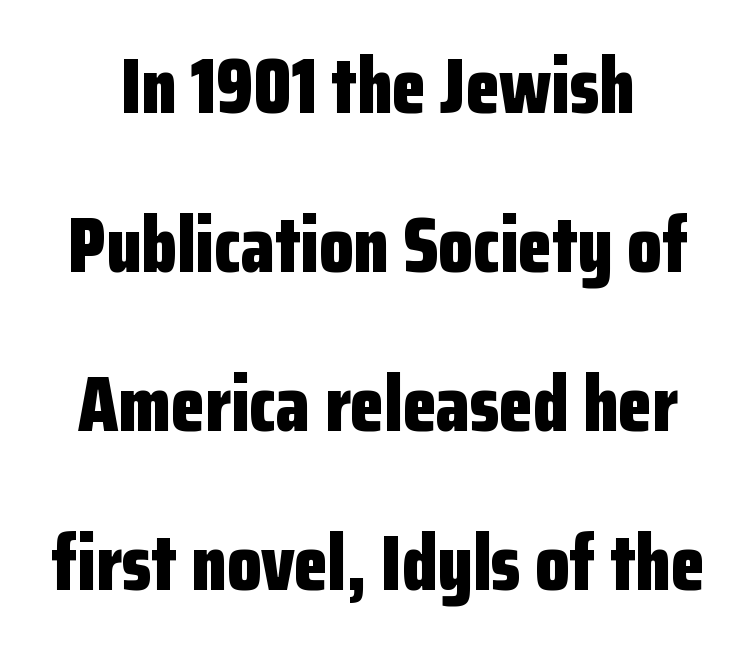
Q: Is the text bold? A: Yes.
Q: Is the text italic (slanted)? A: No, it is upright.
Q: Is the typeface a serif or a sans-serif typeface? A: Sans-serif.
Q: Is the text underlined? A: No.
Q: How is the paragraph aligned? A: Centered.
Q: Is the spacing between letters normal or unusually wide? A: Normal.
Q: Is the spacing between lines tight, normal or loose? A: Loose.
Q: Width (condensed, normal, or wide)? A: Condensed.
Q: Stroke contrast? A: Low.
Q: x-height? A: Medium.
Q: Monospaced? A: No.
